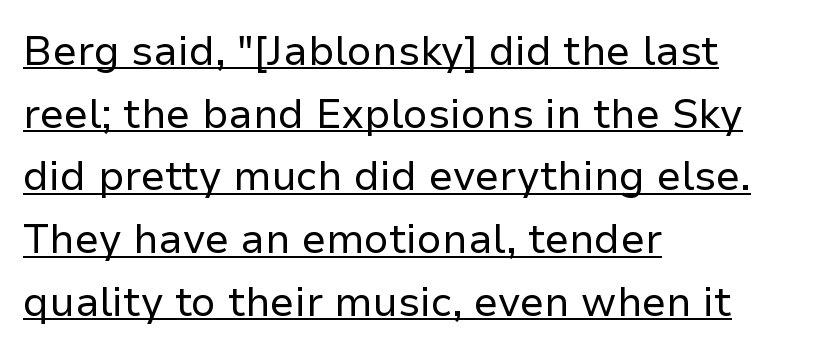
Q: Is the text bold? A: No.
Q: Is the text italic (slanted)? A: No, it is upright.
Q: Is the typeface a serif or a sans-serif typeface? A: Sans-serif.
Q: Is the text underlined? A: Yes.
Q: How is the paragraph aligned? A: Left-aligned.
Q: Is the spacing between letters normal or unusually wide? A: Normal.
Q: Is the spacing between lines tight, normal or loose? A: Normal.
Q: Width (condensed, normal, or wide)? A: Normal.
Q: Stroke contrast? A: Low.
Q: x-height? A: Medium.
Q: Monospaced? A: No.
